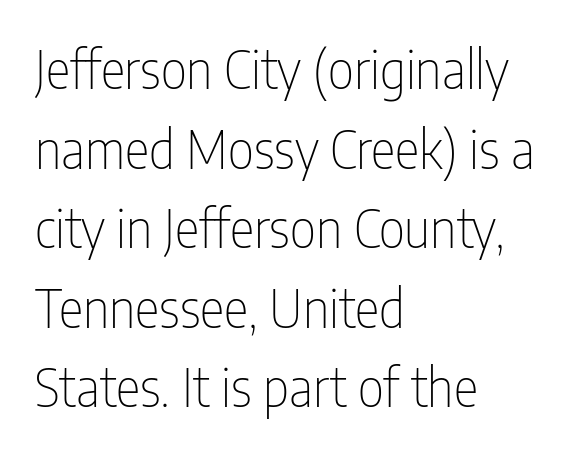
Q: Is the text bold? A: No.
Q: Is the text italic (slanted)? A: No, it is upright.
Q: Is the typeface a serif or a sans-serif typeface? A: Sans-serif.
Q: Is the text underlined? A: No.
Q: How is the paragraph aligned? A: Left-aligned.
Q: Is the spacing between letters normal or unusually wide? A: Normal.
Q: Is the spacing between lines tight, normal or loose? A: Normal.
Q: Width (condensed, normal, or wide)? A: Condensed.
Q: Stroke contrast? A: Low.
Q: x-height? A: Medium.
Q: Monospaced? A: No.
